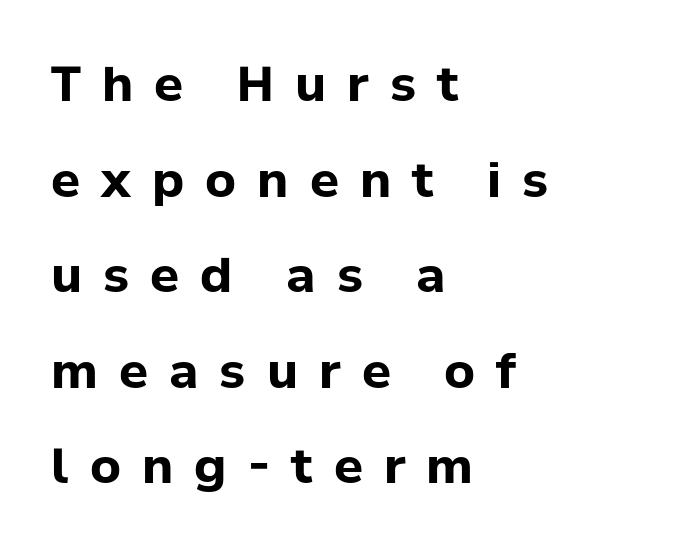
Q: Is the text bold? A: Yes.
Q: Is the text italic (slanted)? A: No, it is upright.
Q: Is the typeface a serif or a sans-serif typeface? A: Sans-serif.
Q: Is the text underlined? A: No.
Q: How is the paragraph aligned? A: Left-aligned.
Q: Is the spacing between letters normal or unusually wide? A: Unusually wide.
Q: Is the spacing between lines tight, normal or loose? A: Loose.
Q: Width (condensed, normal, or wide)? A: Normal.
Q: Stroke contrast? A: Low.
Q: x-height? A: Medium.
Q: Monospaced? A: No.
